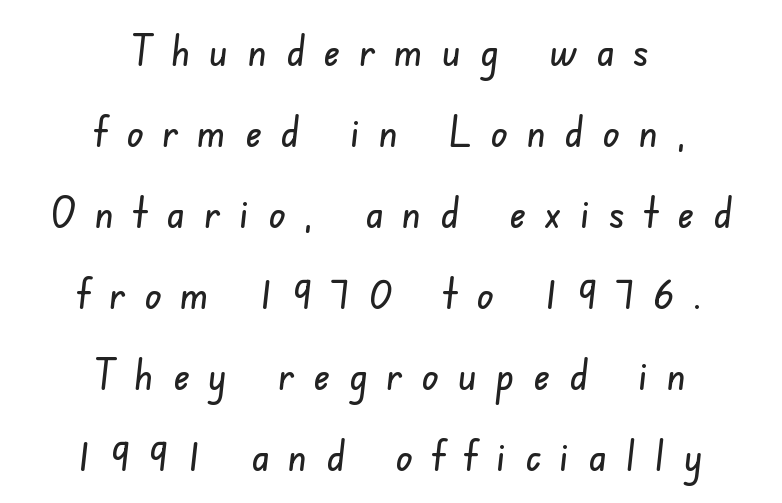
Q: Is the typeface a serif or a sans-serif typeface? A: Sans-serif.
Q: Is the text underlined? A: No.
Q: How is the paragraph aligned? A: Centered.
Q: Is the spacing between letters normal or unusually wide? A: Unusually wide.
Q: Width (condensed, normal, or wide)? A: Condensed.
Q: Stroke contrast? A: Low.
Q: x-height? A: Small.
Q: Monospaced? A: No.
